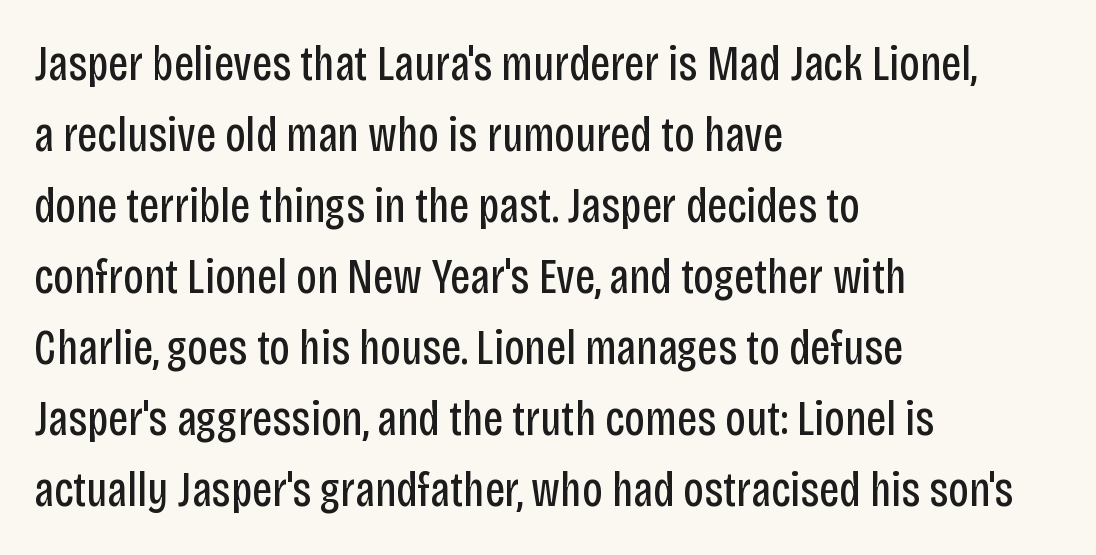
The image shows 49 px regular-weight, condensed sans-serif type, upright; set left-aligned, normal line spacing (1.45x), normal letter spacing, not underlined; low stroke contrast and a large x-height.
